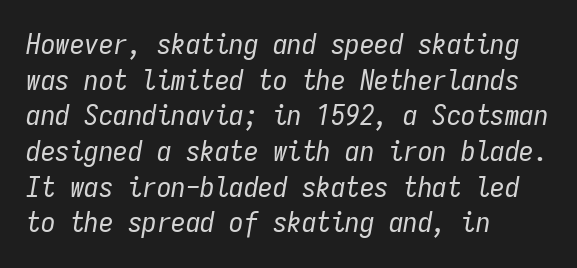
Monospaced: the letters line up in strict vertical columns. No word sits above an underline. Casual observation: everything's shoved over to the left. A typesetter would call this zero additional tracking. This sample uses an oblique cut, with every glyph tilted off the vertical.
